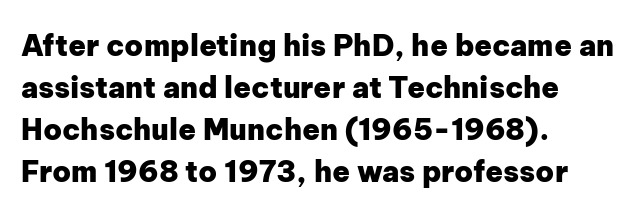
The image shows 29 px heavy sans-serif type, upright; set left-aligned, normal line spacing (1.45x), normal letter spacing, not underlined; low stroke contrast and a medium x-height.
